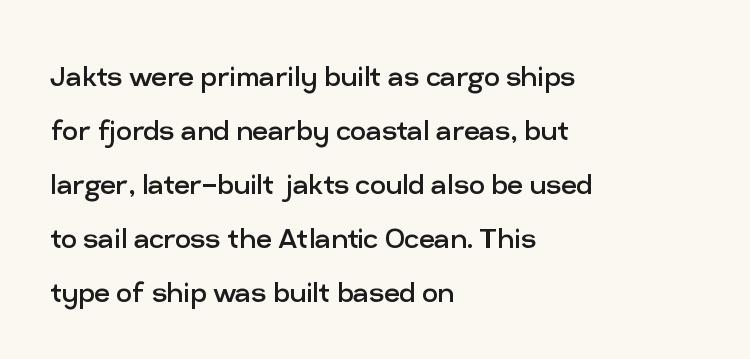
The glyphs are unaccompanied by any horizontal stroke below them. Regarding serifs, this sample does without them. The designer left line spacing at the default. What stands out about the letter spacing? Nothing — it is the standard amount. Each letter keeps its own natural width here, so spacing adapts to shape. These lines stack with their left ends in a neat column.
